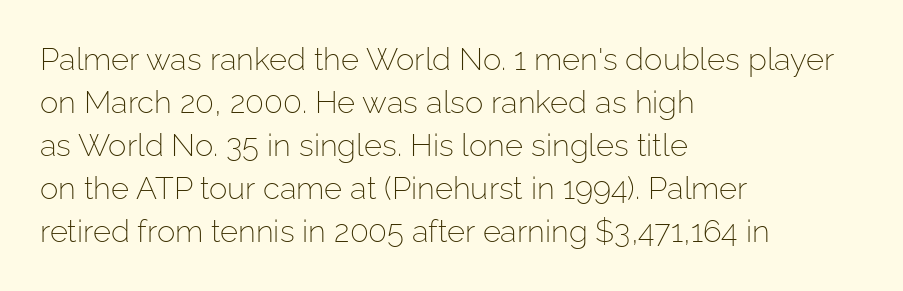
Q: Is the text bold? A: No.
Q: Is the text italic (slanted)? A: No, it is upright.
Q: Is the typeface a serif or a sans-serif typeface? A: Sans-serif.
Q: Is the text underlined? A: No.
Q: How is the paragraph aligned? A: Left-aligned.
Q: Is the spacing between letters normal or unusually wide? A: Normal.
Q: Is the spacing between lines tight, normal or loose? A: Normal.
Q: Width (condensed, normal, or wide)? A: Normal.
Q: Stroke contrast? A: Low.
Q: x-height? A: Medium.
Q: Monospaced? A: No.
